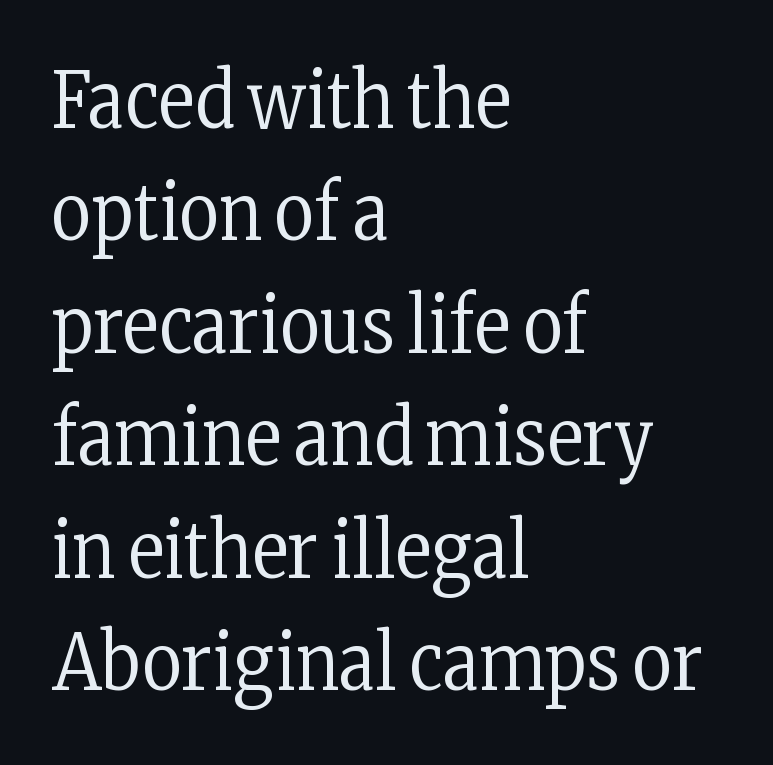
The image shows 77 px regular-weight, condensed serif type, upright; set left-aligned, normal line spacing (1.46x), normal letter spacing, not underlined; low stroke contrast and a medium x-height.
